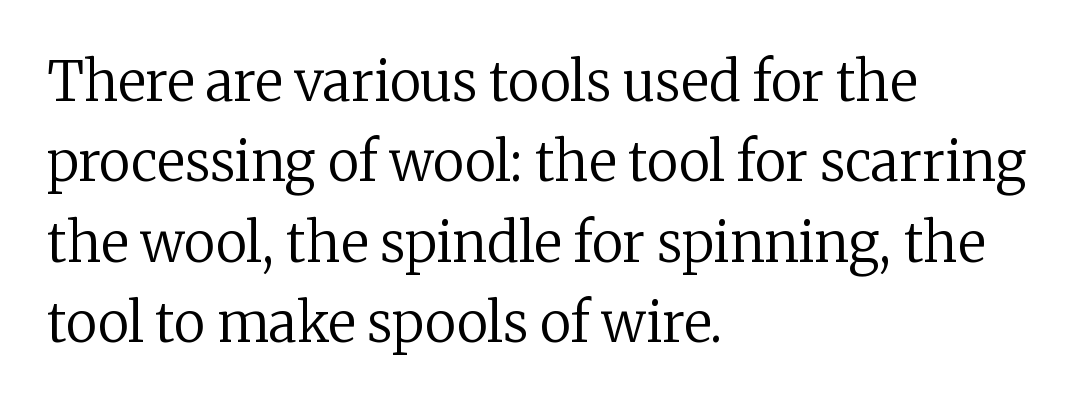
{"serif": "yes", "italic": "no", "bold": "no", "weight": "regular", "width": "normal", "stroke_contrast": "low", "x_height": "medium", "monospaced": "no", "underline": "no", "align": "left", "line_spacing": "normal", "line_spacing_ratio": 1.49, "letter_spacing": "normal", "letter_spacing_em": 0.0, "glyph_px": 54}
